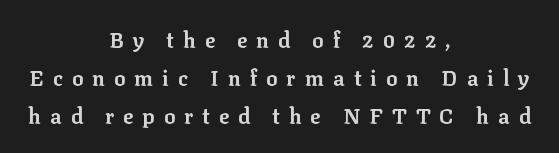
The image shows 21 px bold type, upright; set centered, line spacing 1.81x, unusually wide letter spacing (+0.43 em), not underlined.
